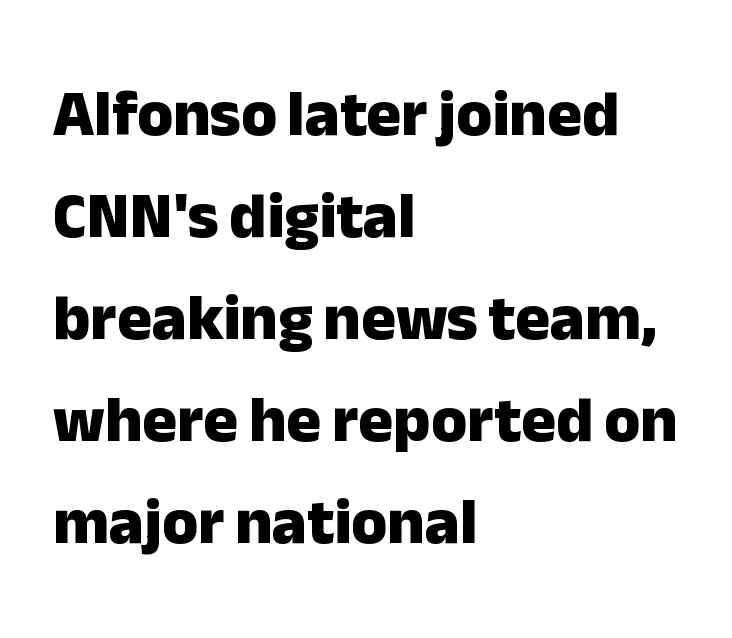
{"serif": "no", "italic": "no", "bold": "yes", "weight": "heavy", "width": "normal", "stroke_contrast": "low", "x_height": "medium", "monospaced": "no", "underline": "no", "align": "left", "line_spacing": "normal", "line_spacing_ratio": 1.57, "letter_spacing": "normal", "letter_spacing_em": 0.0, "glyph_px": 65}
